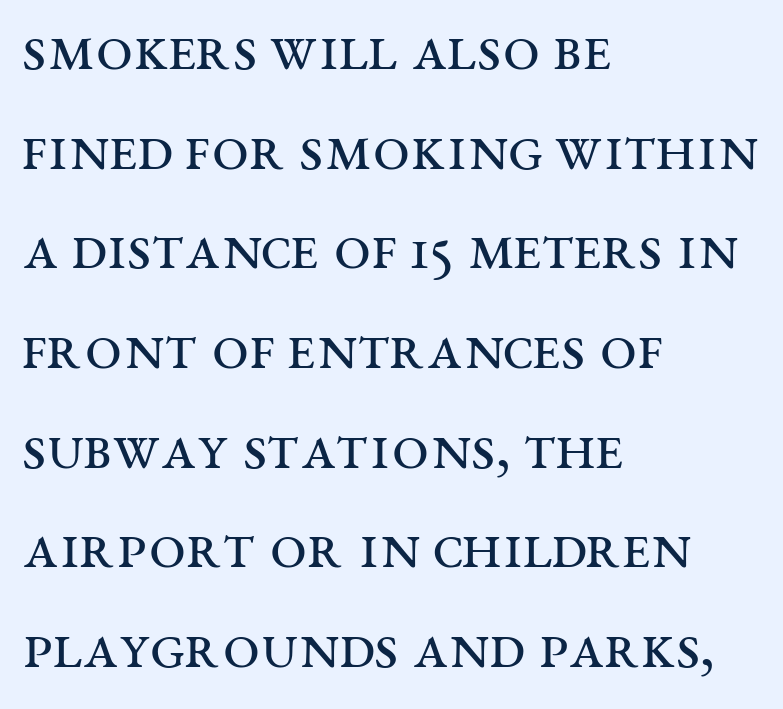
These lines were composed using upright roman letters. A clean baseline with only descenders dipping below it. Proportional: the letters do not fall into vertical columns. Classification — serif. Layout note: lines flush left.
